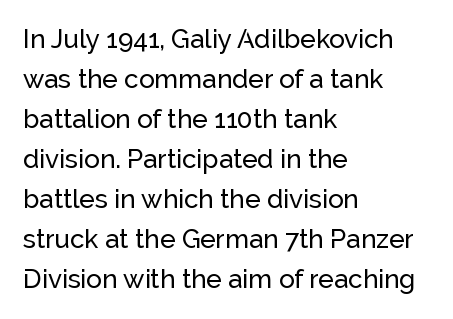
{"italic": "no", "underline": "no", "align": "left", "line_spacing": "normal", "line_spacing_ratio": 1.54, "letter_spacing": "normal", "letter_spacing_em": 0.0, "glyph_px": 26}
